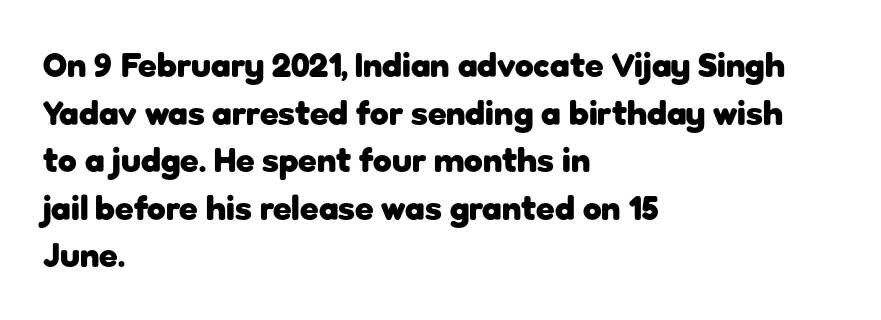
Descenders are the only things crossing below the line. Evenly set lines give the paragraph a standard silhouette. These lines keep a tight, regular rhythm from letter to letter. Every letter is thick-stroked: bold, no question. The typeface chosen for these lines omits serifs.
